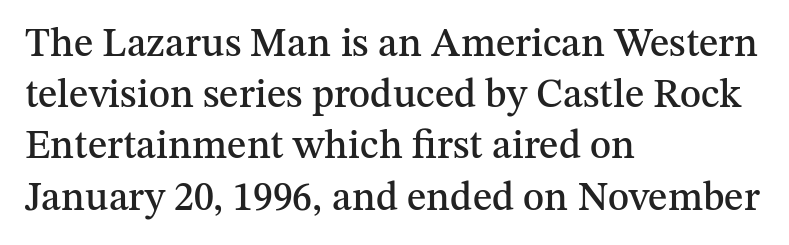
Is the block centered? No — it sits flush against the left margin. Observe the ordinary spacing: letters are neighbours, not strangers. Notice how descenders clear the ascenders below comfortably — that's standard leading. What kind of face is this? One with serifs. Plain, unruled lines of type.
